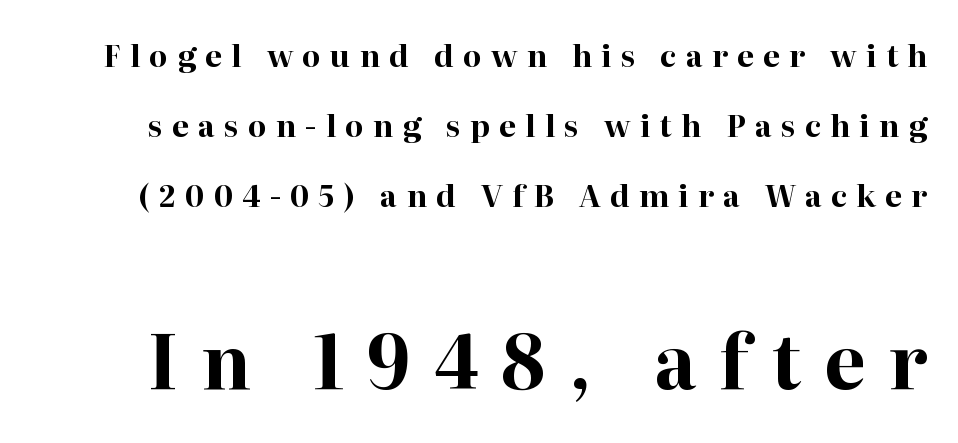
{"serif": "yes", "italic": "no", "bold": "yes", "weight": "bold", "width": "normal", "stroke_contrast": "high", "x_height": "medium", "monospaced": "no", "underline": "no", "line_spacing": "loose", "line_spacing_ratio": 2.34, "letter_spacing": "wide", "letter_spacing_em": 0.31, "larger_block": "second", "size_ratio": 2.47, "glyph_px": 74}
